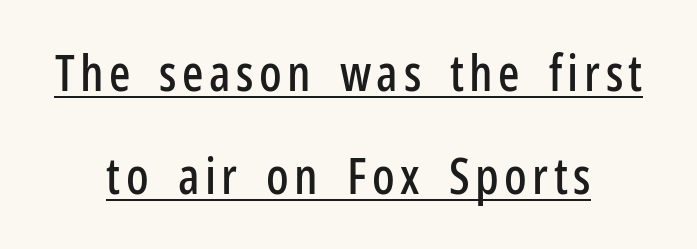
Q: Is the text italic (slanted)? A: No, it is upright.
Q: Is the typeface a serif or a sans-serif typeface? A: Sans-serif.
Q: Is the text underlined? A: Yes.
Q: How is the paragraph aligned? A: Centered.
Q: Is the spacing between lines tight, normal or loose? A: Loose.
Q: Width (condensed, normal, or wide)? A: Condensed.
Q: Stroke contrast? A: Low.
Q: x-height? A: Medium.
Q: Monospaced? A: No.
